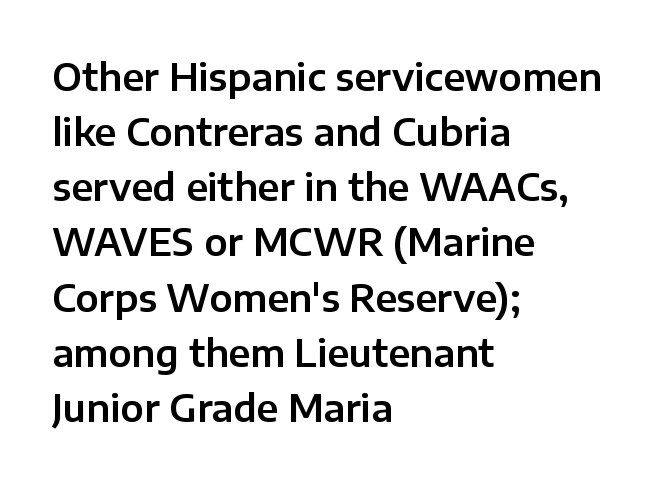
Q: Is the text italic (slanted)? A: No, it is upright.
Q: Is the typeface a serif or a sans-serif typeface? A: Sans-serif.
Q: Is the text underlined? A: No.
Q: How is the paragraph aligned? A: Left-aligned.
Q: Is the spacing between letters normal or unusually wide? A: Normal.
Q: Is the spacing between lines tight, normal or loose? A: Normal.
Q: Width (condensed, normal, or wide)? A: Normal.
Q: Stroke contrast? A: Low.
Q: x-height? A: Medium.
Q: Monospaced? A: No.
